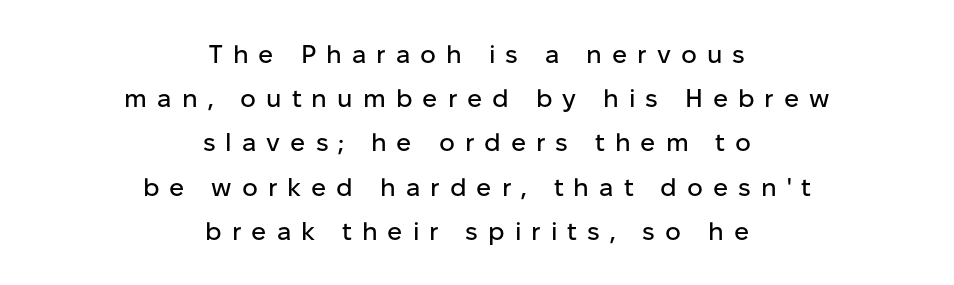
This sample is center-justified, so both line endings float freely. A bare baseline throughout the passage. Does extra space separate the letters? Yes, quite a lot of it. In terms of posture, this sample is upright.
